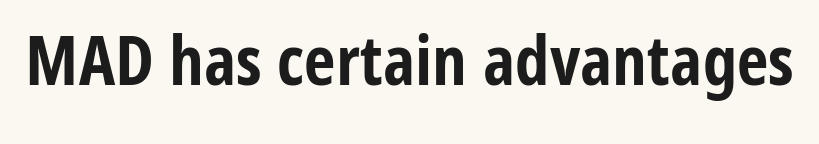
The image shows 69 px bold, condensed sans-serif type, upright; set normal letter spacing, not underlined; low stroke contrast and a medium x-height.
